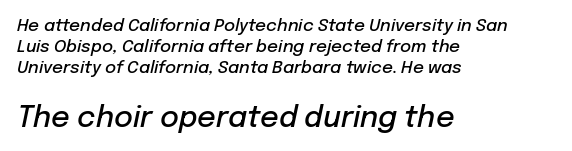
The image shows 29 px semibold type, italic (leaning right); set left-aligned, normal line spacing (1.25x), normal letter spacing, not underlined; the second (bottom) block is 1.71x larger; low stroke contrast and a medium x-height.
